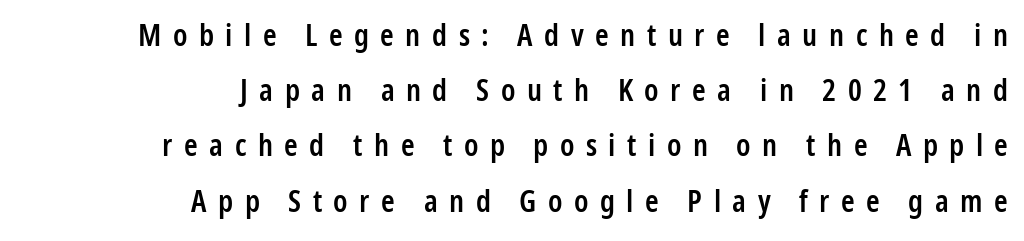
The image shows 31 px semibold, condensed sans-serif type, upright; set right-aligned, line spacing 1.78x, unusually wide letter spacing (+0.37 em), not underlined; low stroke contrast and a medium x-height.
